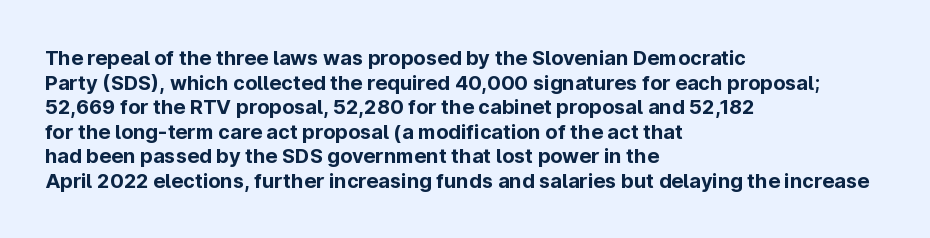
{"italic": "no", "bold": "yes", "underline": "no", "align": "left", "line_spacing_ratio": 1.23, "letter_spacing": "normal", "letter_spacing_em": 0.0, "glyph_px": 20}
